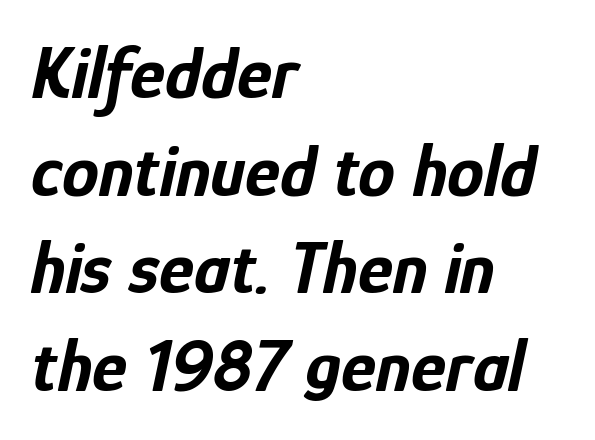
{"italic": "yes", "lean": "right", "slant_degrees": 12, "bold": "yes", "weight": "bold", "width": "condensed", "stroke_contrast": "low", "x_height": "medium", "monospaced": "no", "underline": "no", "align": "left", "line_spacing": "normal", "line_spacing_ratio": 1.32, "letter_spacing": "normal", "letter_spacing_em": 0.0, "glyph_px": 74}
